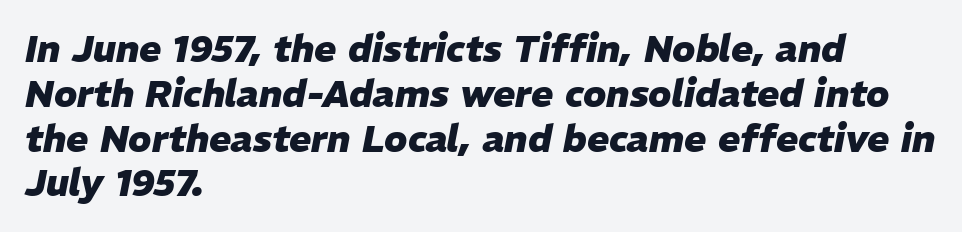
The image shows 37 px heavy type, italic (leaning right); set left-aligned, line spacing 1.21x, normal letter spacing, not underlined; low stroke contrast and a medium x-height.
